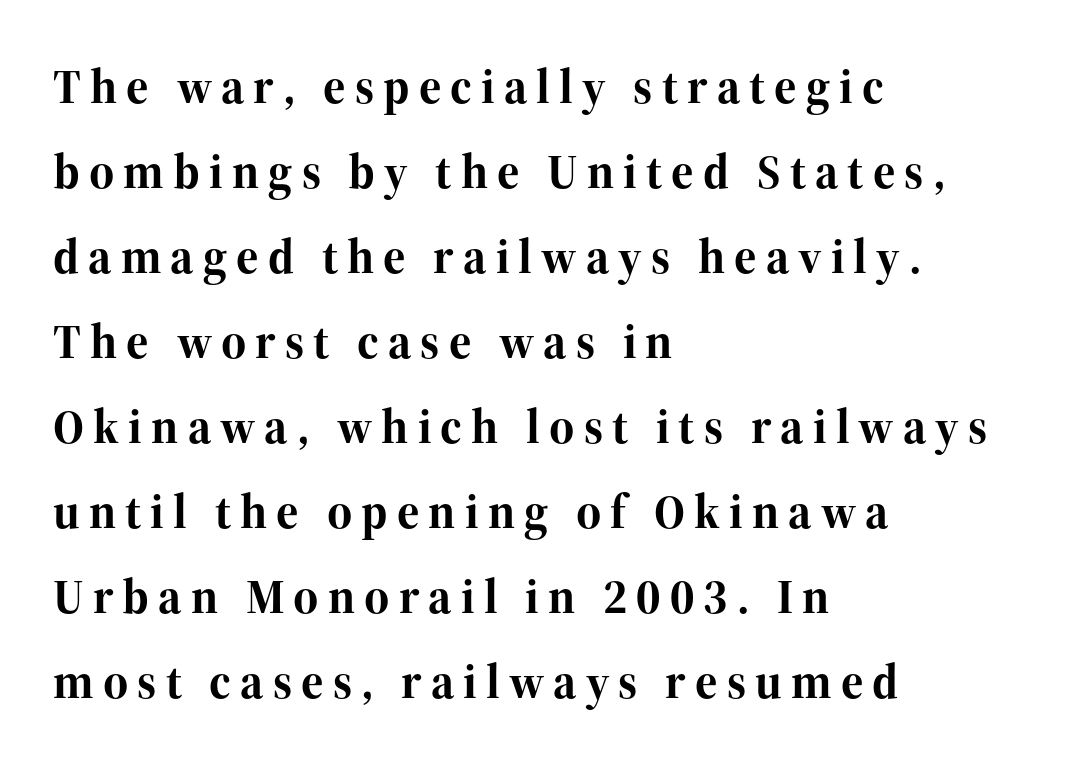
Q: Is the text bold? A: Yes.
Q: Is the text italic (slanted)? A: No, it is upright.
Q: Is the typeface a serif or a sans-serif typeface? A: Serif.
Q: Is the text underlined? A: No.
Q: How is the paragraph aligned? A: Left-aligned.
Q: Width (condensed, normal, or wide)? A: Normal.
Q: Stroke contrast? A: High.
Q: x-height? A: Medium.
Q: Monospaced? A: No.
